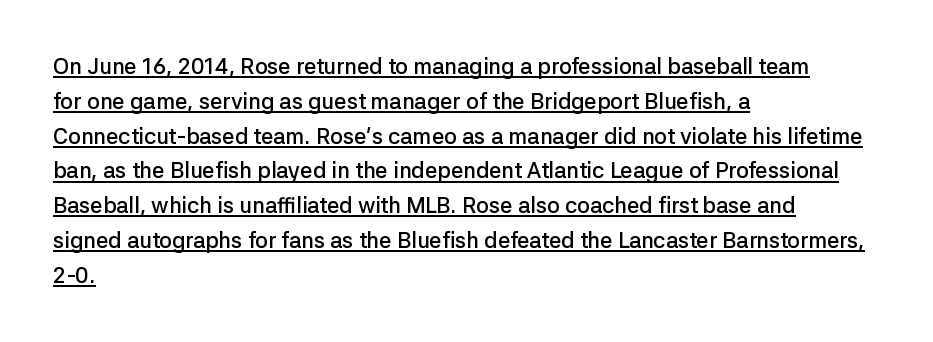
This sample carries an underscore along the baseline area. The leading is moderate, giving the passage an even texture. Every stem runs plumb, perpendicular to the baseline. Notice how the passage keeps a crisp vertical edge on the left only. As a designer I'd log this as weight 600, semibold.
